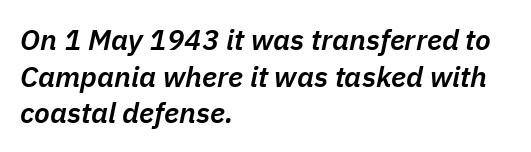
Q: Is the text bold? A: Semi-bold.
Q: Is the text italic (slanted)? A: Yes, it leans right by about 11 degrees.
Q: Is the text underlined? A: No.
Q: How is the paragraph aligned? A: Left-aligned.
Q: Is the spacing between letters normal or unusually wide? A: Normal.
Q: Is the spacing between lines tight, normal or loose? A: Normal.
Q: Width (condensed, normal, or wide)? A: Normal.
Q: Stroke contrast? A: Low.
Q: x-height? A: Medium.
Q: Monospaced? A: No.
